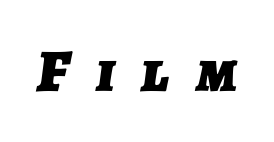
Check where the strokes stop: nothing finishes them off — pure sans. The rendering uses natural spacing where letterforms have individual widths. Bold? Absolutely — the strokes are thick and heavy. Words appear elongated and porous because spacing is wide. Anything drawn beneath the words? Only blank space.
